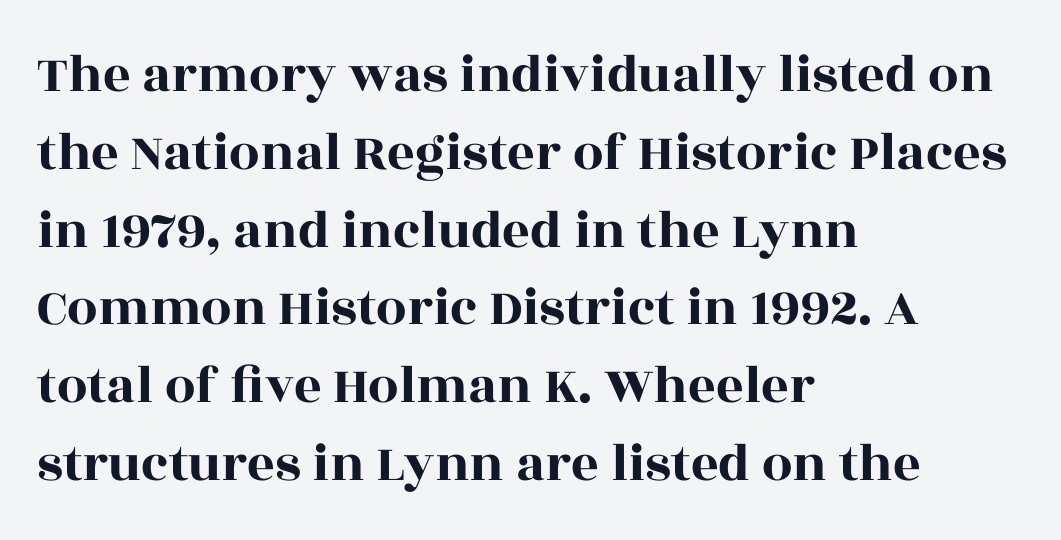
Here the designer chose a conventional face with non-uniform glyph widths. It's the straight-up-and-down kind of type. The type family on display is of the serif kind. This sample is left-justified, so line endings fall wherever the words run out. Tracking value appears to be zero — textbook default spacing.
